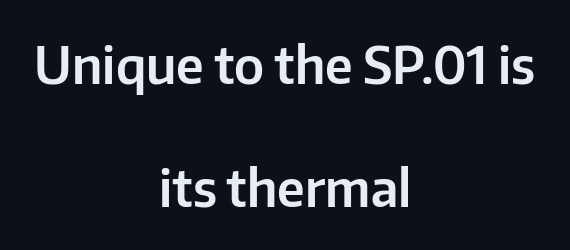
Q: Is the text italic (slanted)? A: No, it is upright.
Q: Is the typeface a serif or a sans-serif typeface? A: Sans-serif.
Q: Is the text underlined? A: No.
Q: How is the paragraph aligned? A: Centered.
Q: Is the spacing between letters normal or unusually wide? A: Normal.
Q: Is the spacing between lines tight, normal or loose? A: Loose.
Q: Width (condensed, normal, or wide)? A: Normal.
Q: Stroke contrast? A: Low.
Q: x-height? A: Medium.
Q: Monospaced? A: No.
